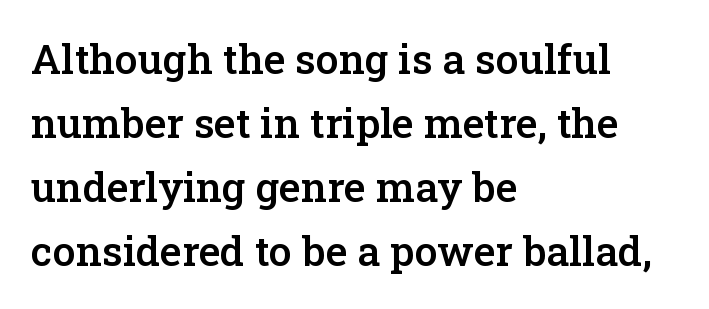
{"serif": "yes", "italic": "no", "bold": "semi", "weight": "semibold", "width": "normal", "stroke_contrast": "low", "x_height": "medium", "monospaced": "no", "underline": "no", "align": "left", "line_spacing": "normal", "line_spacing_ratio": 1.56, "letter_spacing": "normal", "letter_spacing_em": 0.0, "glyph_px": 41}
